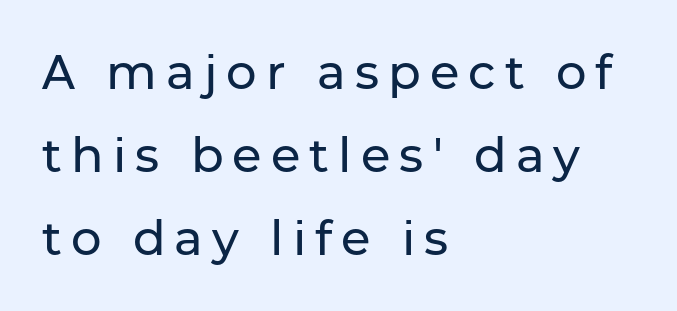
The rag falls on the right side of this text block. Is this a sans? Yes — the strokes have no serifs. The letters advance in unequal steps, a hallmark of proportional type. Just letters on the line, the space beneath them empty. The letters stand straight up with perfectly vertical stems.
